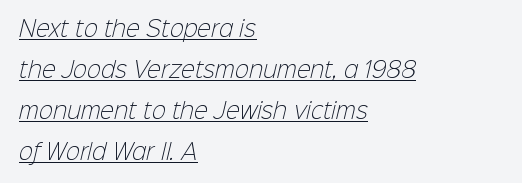
The text block is weighted toward the left margin, trailing off unevenly rightward. Here the glyphs are tracked normally, forming tight word shapes. Compared with undecorated copy, this sample adds a rule below the words. The cut favours lightness, reaching ordinary text weight at its darkest. Students, observe: this is what heavily led, spacious text looks like.
